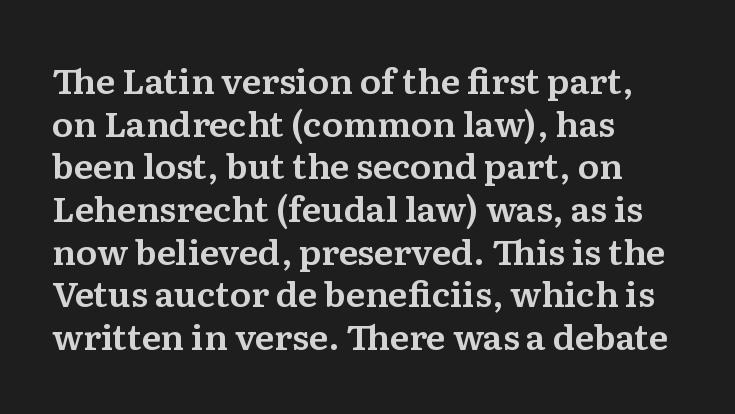
The image shows 35 px serif type, upright; set left-aligned, line spacing 1.22x, normal letter spacing, not underlined; medium stroke contrast and a medium x-height.
